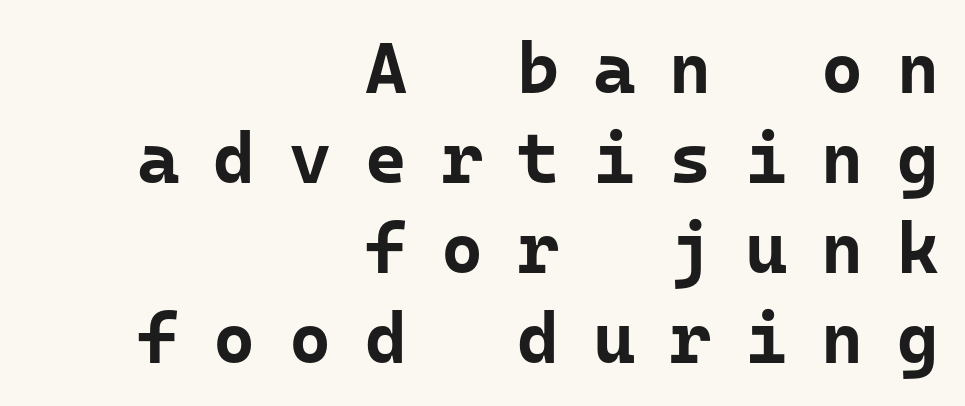
The image shows 72 px bold sans-serif type, upright, monospaced; set right-aligned, normal line spacing (1.25x), unusually wide letter spacing (+0.47 em), not underlined; low stroke contrast and a medium x-height.
